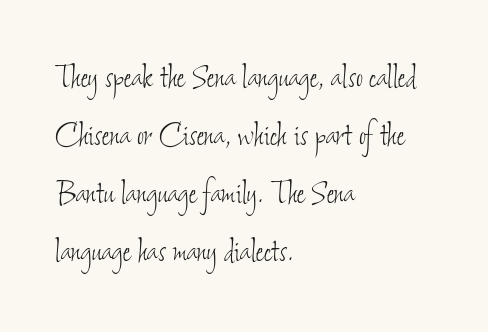
Q: Is the text bold? A: No.
Q: Is the text underlined? A: No.
Q: How is the paragraph aligned? A: Left-aligned.
Q: Is the spacing between letters normal or unusually wide? A: Normal.
Q: Is the spacing between lines tight, normal or loose? A: Normal.
Q: Width (condensed, normal, or wide)? A: Condensed.
Q: Stroke contrast? A: Low.
Q: x-height? A: Small.
Q: Monospaced? A: No.
